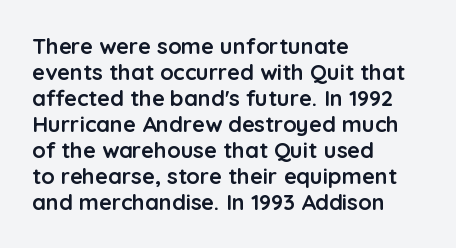
The passage shown is emphatically bold. Unlike italic type, these characters show no tilt at all. Words appear dense and cohesive because spacing is normal. The lines are quadded left. Glance below the letters and you will spot only blank space.
